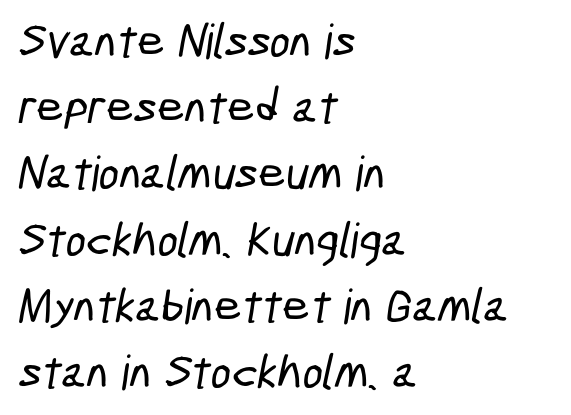
{"serif": "no", "width": "condensed", "stroke_contrast": "low", "x_height": "medium", "monospaced": "no", "underline": "no", "align": "left", "line_spacing": "normal", "line_spacing_ratio": 1.38, "letter_spacing": "normal", "letter_spacing_em": 0.0, "glyph_px": 48}
